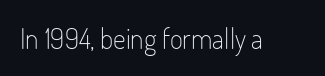
This is sans-serif lettering, the kind often seen on screens and signage. The passage shown is typed in a proportional face where columns would drift. The rendering keeps characters at their native spacing. The space beneath each line is pristine and unruled. The letters look calm and open, with moderate or lighter stems.
